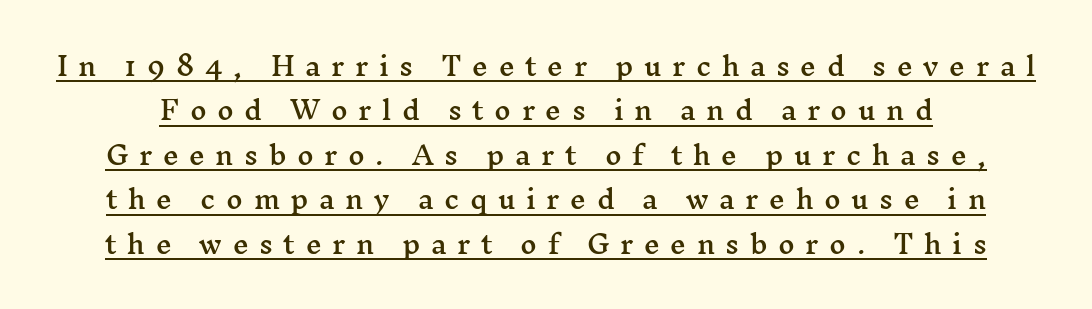
The image shows 25 px text type, upright; set line spacing 1.78x, unusually wide letter spacing (+0.42 em), underlined.
